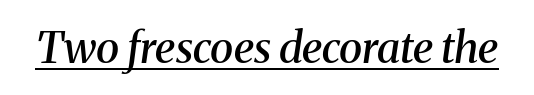
Spacing verdict: proportional, widths tailored to each character. These lines carry some extra weight — a demibold, not a full bold. Does extra space separate the letters? No, they use regular spacing. The letters are slanted; this is an italic face. Underlined type. I'd call this a serif setting — the letters wear small feet.
